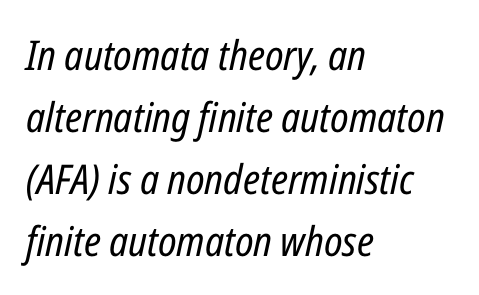
Caption: standard tracking, unaltered. This sample has the flowing, uneven cadence of proportional lettering. Horizontally, the lines are justified to the leading edge only. In terms of leading, this rendering sits right in the middle. The axis of the letterforms is tilted away from vertical. Caption: face not bold, strokes unweighted.
